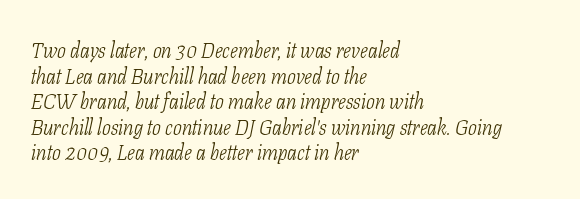
Q: Is the text bold? A: No.
Q: Is the text italic (slanted)? A: Yes, it leans right by about 11 degrees.
Q: Is the text underlined? A: No.
Q: How is the paragraph aligned? A: Left-aligned.
Q: Is the spacing between letters normal or unusually wide? A: Normal.
